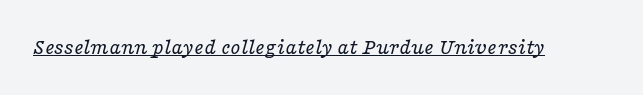
Q: Is the text bold? A: No.
Q: Is the text italic (slanted)? A: Yes, it leans right by about 16 degrees.
Q: Is the text underlined? A: Yes.
Q: Is the spacing between letters normal or unusually wide? A: Normal.
